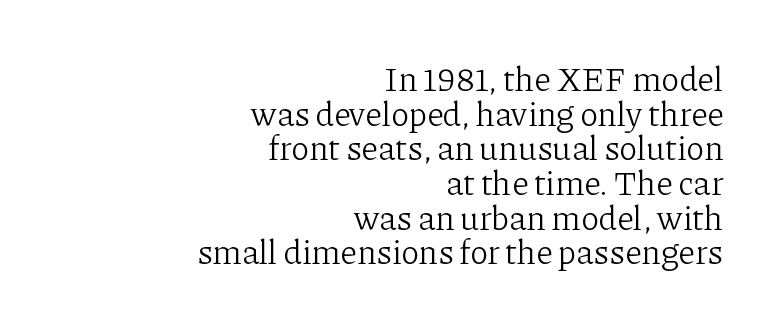
{"serif": "yes", "italic": "no", "bold": "no", "weight": "light", "width": "normal", "stroke_contrast": "low", "x_height": "medium", "monospaced": "no", "underline": "no", "align": "right", "line_spacing": "tight", "line_spacing_ratio": 1.02, "letter_spacing": "normal", "letter_spacing_em": 0.0, "glyph_px": 34}
